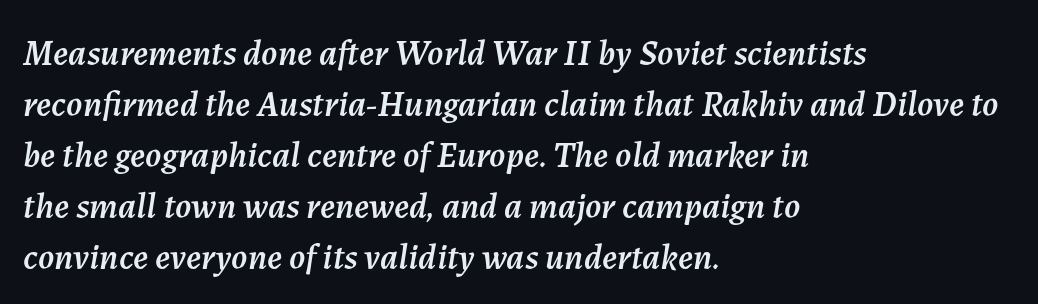
Each line starts at the same left margin while the right side varies. Descenders are the only things crossing below the line. Slant detected: the letters are inclined. The rendering keeps characters at their native spacing.
